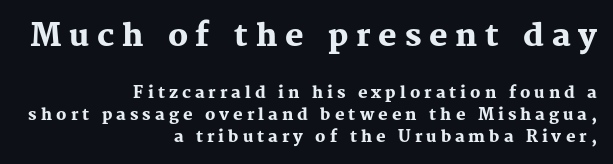
{"serif": "yes", "italic": "no", "bold": "yes", "weight": "heavy", "width": "normal", "stroke_contrast": "medium", "x_height": "medium", "monospaced": "no", "underline": "no", "align": "right", "line_spacing": "normal", "line_spacing_ratio": 1.37, "letter_spacing": "wide", "letter_spacing_em": 0.25, "larger_block": "first", "size_ratio": 1.94, "glyph_px": 31}
